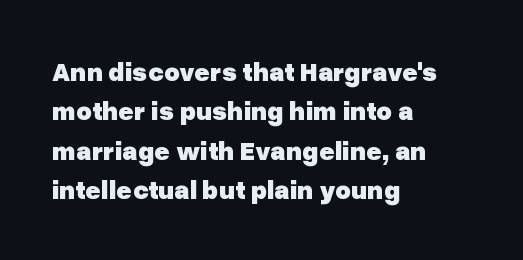
{"italic": "no", "bold": "yes", "underline": "no", "align": "left", "line_spacing": "normal", "line_spacing_ratio": 1.46, "letter_spacing": "normal", "letter_spacing_em": 0.0, "glyph_px": 27}
